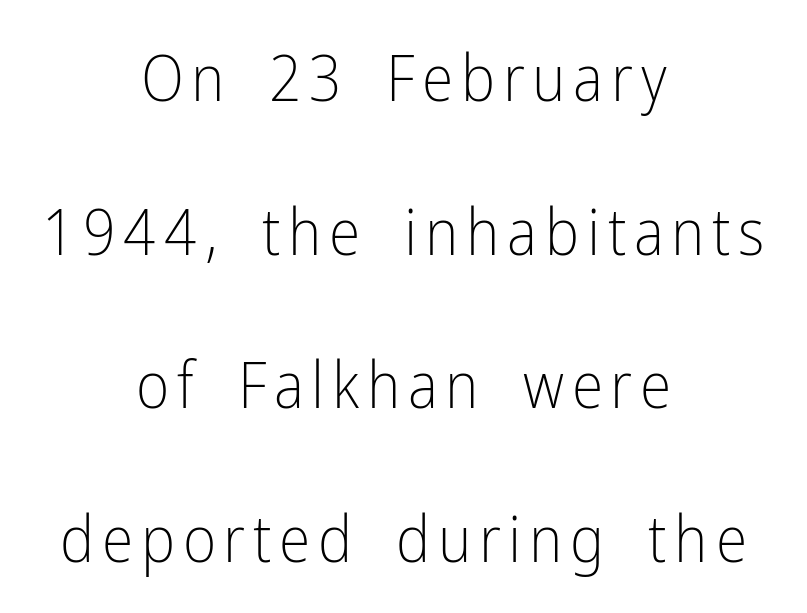
On a weight scale, this lands at 450 or below. The zone under the glyphs is completely vacant. A student would call this center alignment; a typographer would say set centered. Summary of vertical rhythm: relaxed, with wide interline spacing. The designer went with a sans here, leaving each stem footless.
